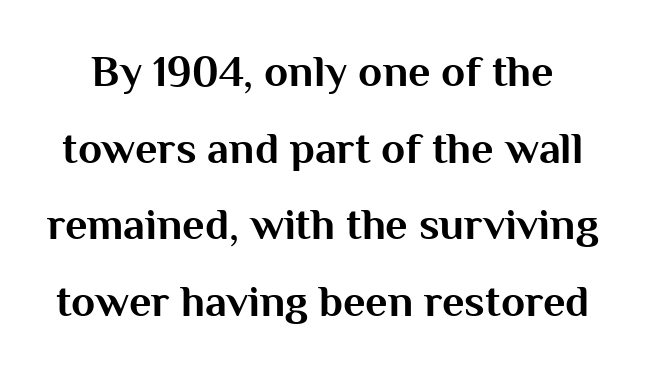
{"serif": "no", "italic": "no", "bold": "yes", "weight": "bold", "width": "normal", "stroke_contrast": "medium", "x_height": "medium", "monospaced": "no", "underline": "no", "line_spacing_ratio": 1.74, "letter_spacing": "normal", "letter_spacing_em": 0.0, "glyph_px": 44}
